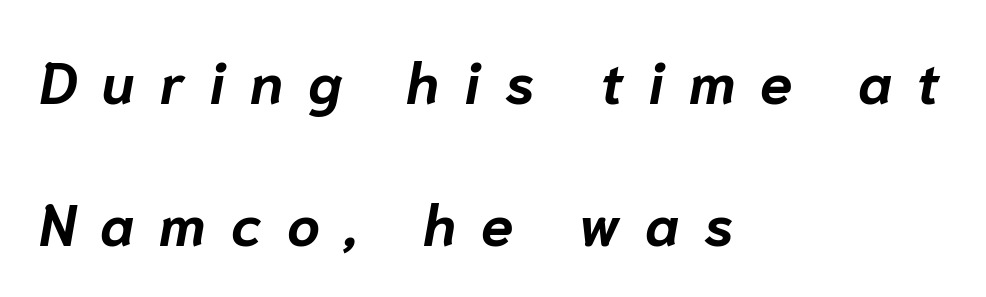
The image shows 58 px bold type, italic (leaning right); set left-aligned, loose line spacing (2.44x), unusually wide letter spacing (+0.43 em), not underlined; low stroke contrast and a medium x-height.
